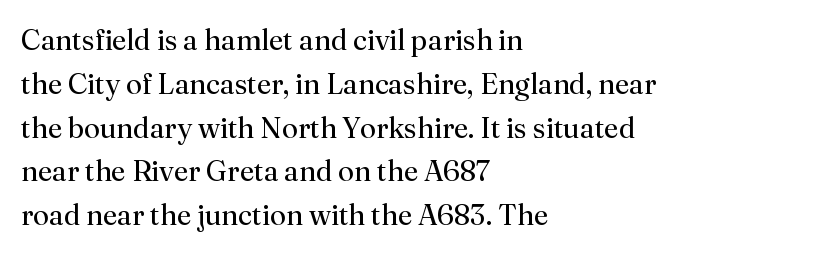
The image shows 29 px regular-weight serif type, upright; set left-aligned, normal line spacing (1.51x), normal letter spacing, not underlined; medium stroke contrast and a small x-height.
